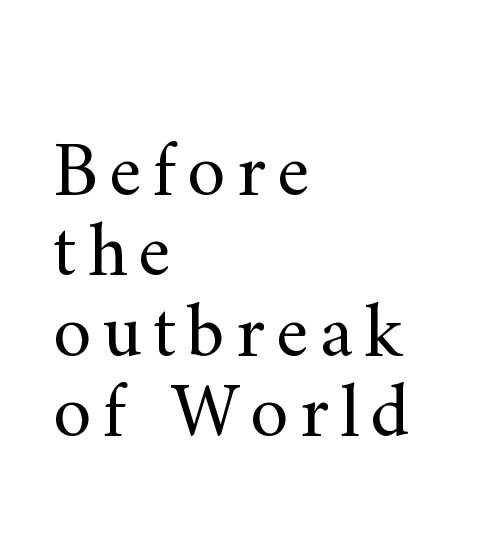
Caption: face not bold, strokes unweighted. The typeface chosen for these lines features serifs. Think of a printed novel: that variable character pitch is what you see here. Glance below the letters and you will spot only blank space. Left-aligned paragraph, ragged on the right.
